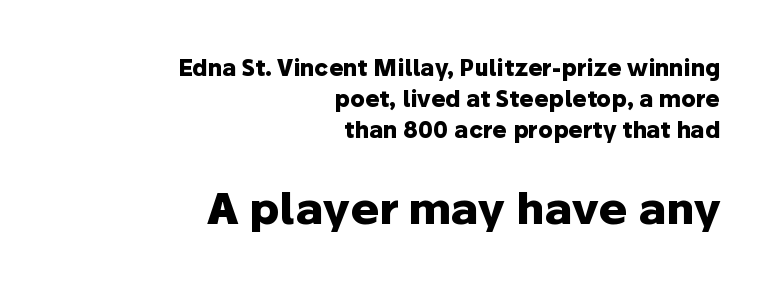
The image shows 43 px heavy sans-serif type, upright; set right-aligned, normal line spacing (1.41x), normal letter spacing, not underlined; the second (bottom) block is 1.95x larger; low stroke contrast and a medium x-height.
